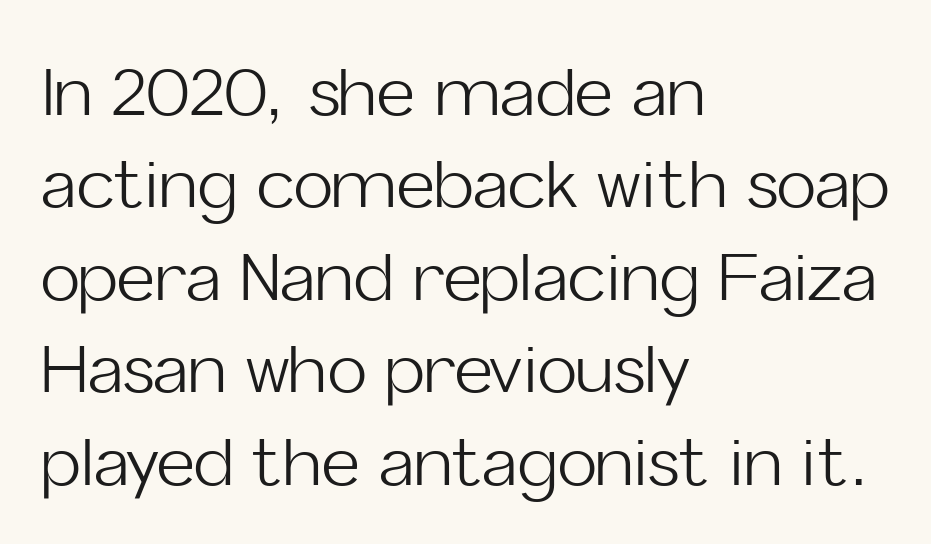
Q: Is the text bold? A: No.
Q: Is the text italic (slanted)? A: No, it is upright.
Q: Is the typeface a serif or a sans-serif typeface? A: Sans-serif.
Q: Is the text underlined? A: No.
Q: How is the paragraph aligned? A: Left-aligned.
Q: Is the spacing between letters normal or unusually wide? A: Normal.
Q: Is the spacing between lines tight, normal or loose? A: Normal.
Q: Width (condensed, normal, or wide)? A: Normal.
Q: Stroke contrast? A: Low.
Q: x-height? A: Medium.
Q: Monospaced? A: No.
